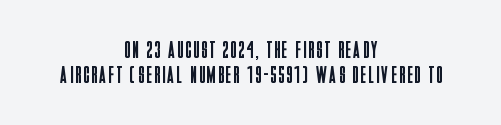
{"italic": "no", "bold": "no", "underline": "no", "align": "center", "line_spacing": "tight", "line_spacing_ratio": 1.03, "glyph_px": 24}
